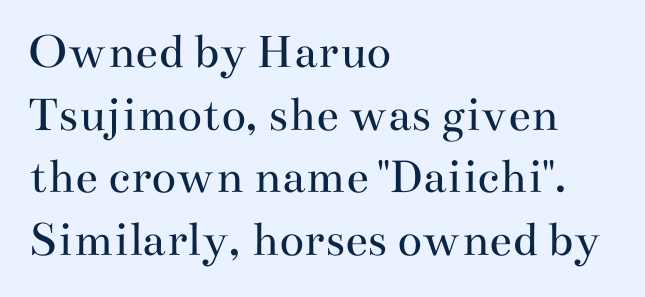
{"serif": "yes", "italic": "no", "bold": "no", "weight": "regular", "width": "wide", "stroke_contrast": "medium", "x_height": "small", "monospaced": "no", "underline": "no", "align": "left", "line_spacing_ratio": 1.23, "letter_spacing": "normal", "letter_spacing_em": 0.0, "glyph_px": 51}
